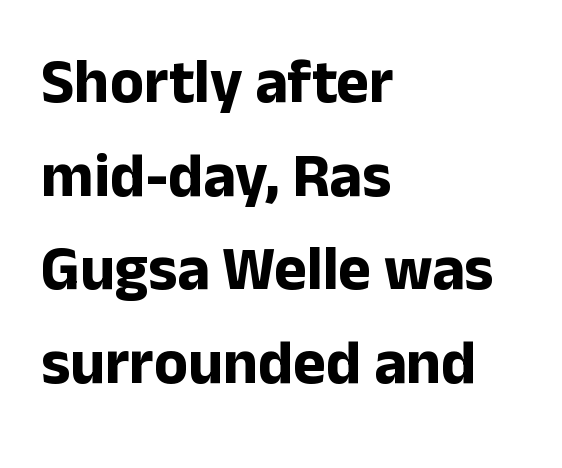
Font category for this specimen: sans-serif. The zone under the glyphs is completely vacant. Casual observation: everything's shoved over to the left. A dark, heavy texture on the line: the type is bold. What's the leading like? Ordinary, nothing unusual.
